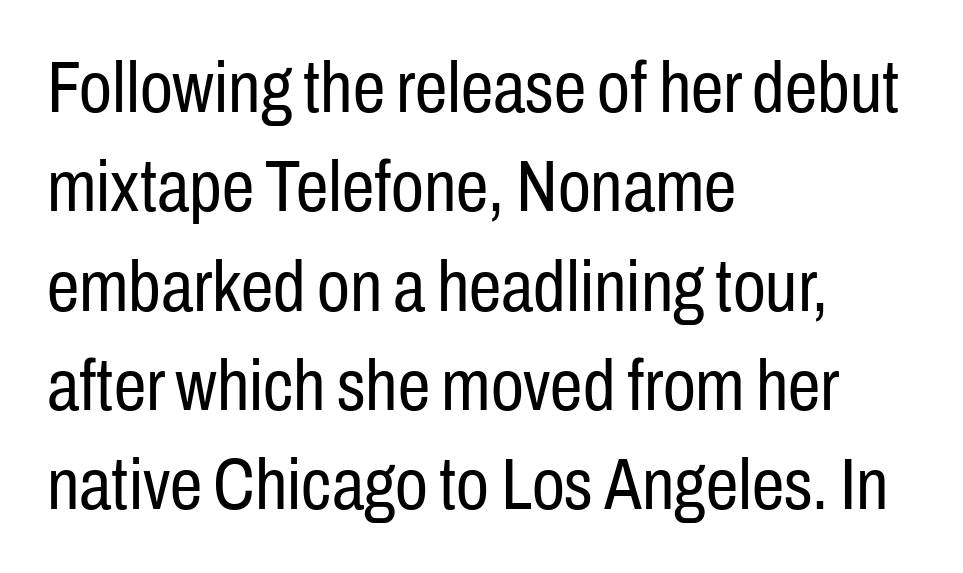
A typesetter would call this proportional, since set widths differ per character. This is not heavy type; no bold has been used. This block has exactly the height ordinary leading produces. Each row of text sits above clean, open space. Which margin do the lines hug? The left one — the right edge is uneven.
